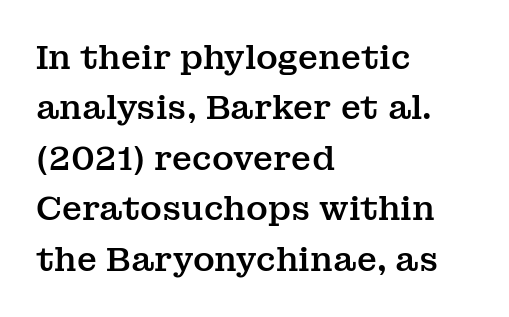
{"serif": "yes", "italic": "no", "width": "normal", "stroke_contrast": "medium", "x_height": "medium", "monospaced": "no", "underline": "no", "align": "left", "line_spacing": "normal", "line_spacing_ratio": 1.53, "letter_spacing": "normal", "letter_spacing_em": 0.0, "glyph_px": 33}
